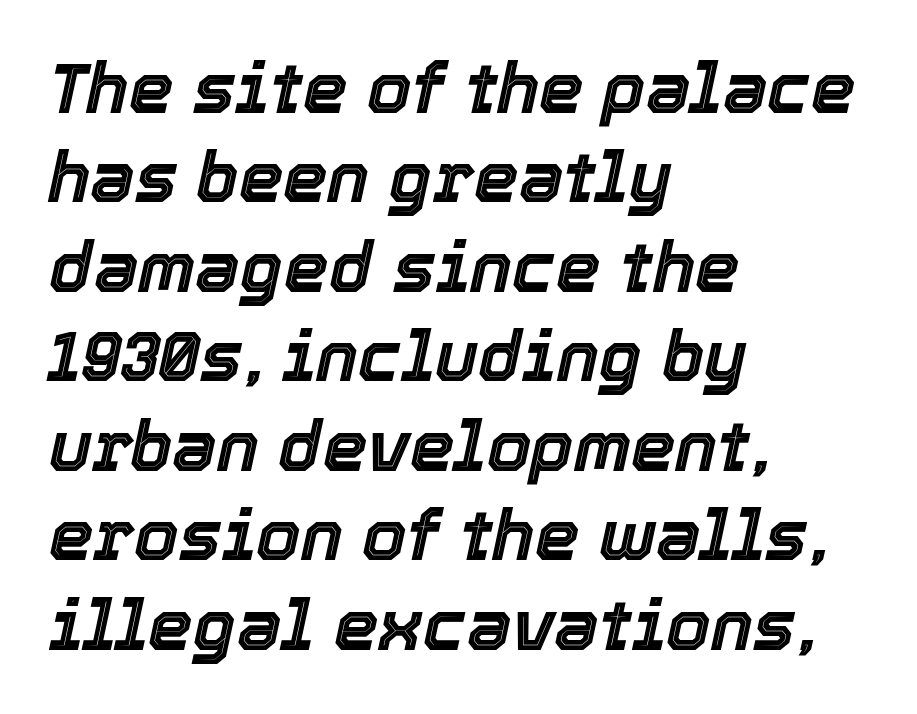
Q: Is the text italic (slanted)? A: Yes, it leans right by about 12 degrees.
Q: Is the text underlined? A: No.
Q: How is the paragraph aligned? A: Left-aligned.
Q: Is the spacing between letters normal or unusually wide? A: Normal.
Q: Is the spacing between lines tight, normal or loose? A: Normal.
Q: Width (condensed, normal, or wide)? A: Normal.
Q: x-height? A: Medium.
Q: Monospaced? A: No.
